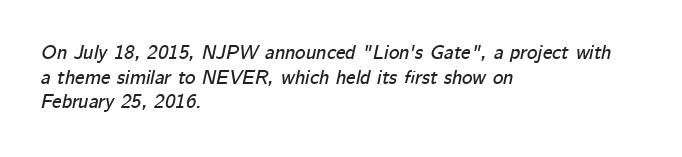
{"italic": "yes", "lean": "right", "slant_degrees": 12, "underline": "no", "align": "left", "line_spacing_ratio": 1.23, "letter_spacing": "normal", "letter_spacing_em": 0.0, "glyph_px": 20}
